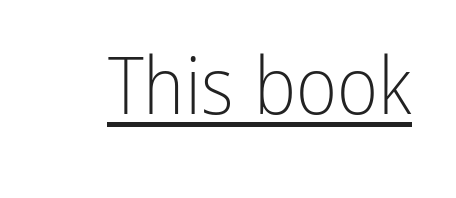
This sample has the flowing, uneven cadence of proportional lettering. This rendering features underlined lettering. Quick note: not italic, upright. The strokes carry an ordinary text weight at most.
